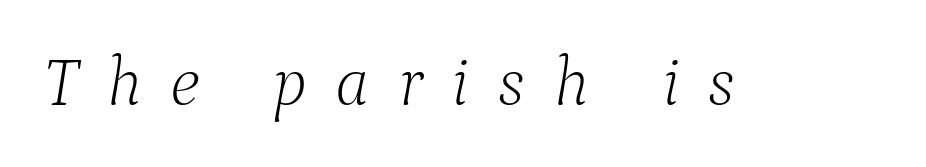
The image shows 69 px light serif type, italic (leaning right); set unusually wide letter spacing (+0.41 em), not underlined; low stroke contrast and a medium x-height.
